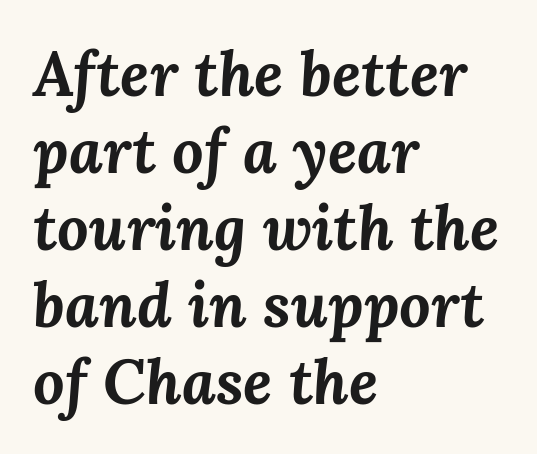
Q: Is the text bold? A: Yes.
Q: Is the text italic (slanted)? A: Yes, it leans right by about 3 degrees.
Q: Is the text underlined? A: No.
Q: How is the paragraph aligned? A: Left-aligned.
Q: Is the spacing between letters normal or unusually wide? A: Normal.
Q: Width (condensed, normal, or wide)? A: Normal.
Q: Stroke contrast? A: Medium.
Q: x-height? A: Medium.
Q: Monospaced? A: No.
